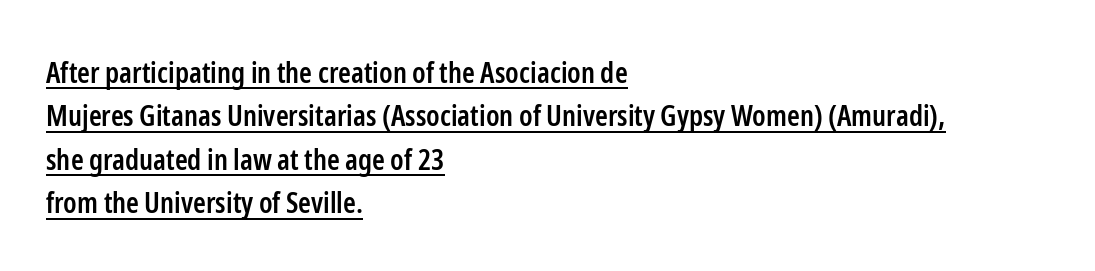
Typeset ragged right — the left edge is the straight one. Tall strokes in this sample are plumb rather than angled. Here the glyphs are tracked normally, forming tight word shapes. Strokes here are thickened, but only to semibold level. The rendering shows plain stroke endings on the letterforms — a sans-serif design.
